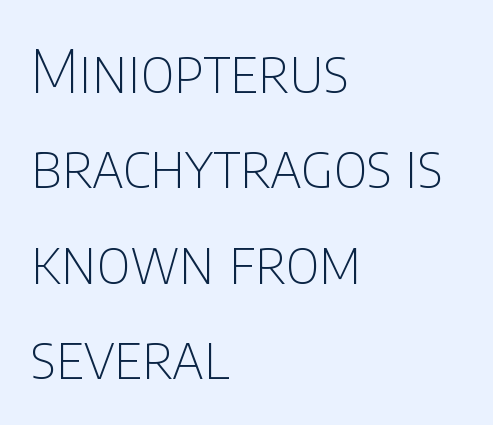
The image shows 60 px thin, condensed sans-serif type, upright; set left-aligned, normal line spacing (1.59x), normal letter spacing, not underlined; low stroke contrast and a large x-height.
